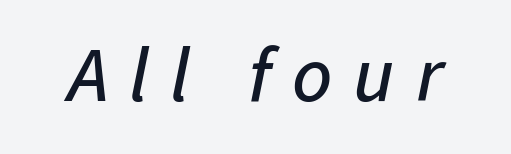
The image shows 78 px text type, italic (leaning right); set unusually wide letter spacing (+0.27 em), not underlined; low stroke contrast and a medium x-height.
